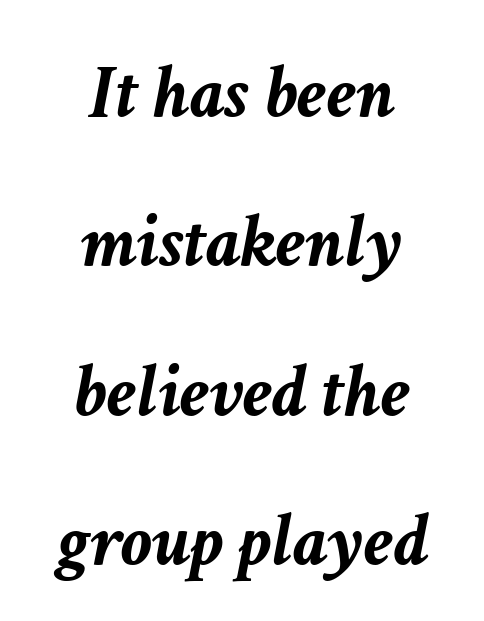
{"italic": "yes", "lean": "right", "slant_degrees": 11, "bold": "yes", "weight": "semibold", "width": "normal", "stroke_contrast": "low", "x_height": "medium", "monospaced": "no", "underline": "no", "align": "center", "line_spacing": "loose", "line_spacing_ratio": 1.94, "letter_spacing": "normal", "letter_spacing_em": 0.0, "glyph_px": 77}
